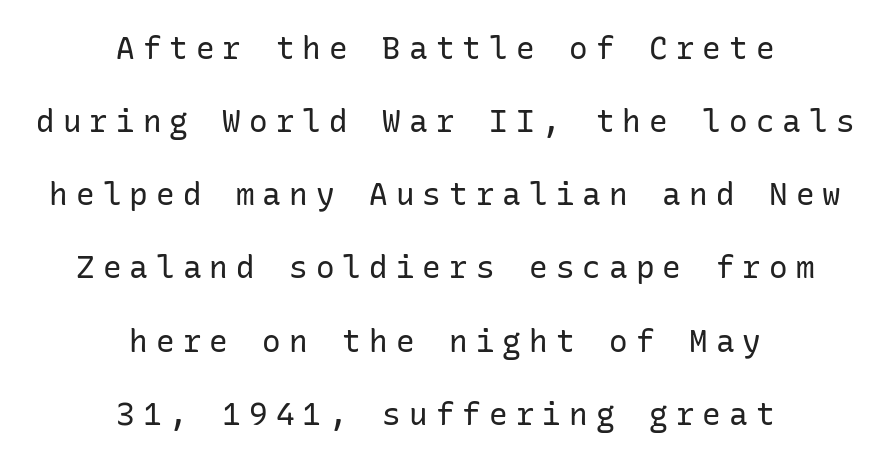
{"serif": "no", "italic": "no", "bold": "no", "weight": "regular", "width": "normal", "stroke_contrast": "low", "x_height": "medium", "underline": "no", "align": "center", "line_spacing": "loose", "line_spacing_ratio": 2.36, "letter_spacing": "wide", "letter_spacing_em": 0.26, "glyph_px": 31}
